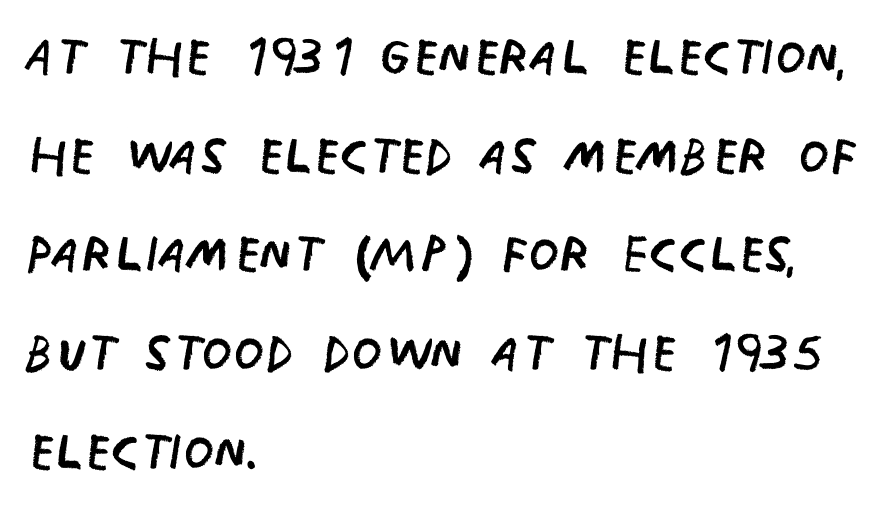
{"serif": "no", "bold": "no", "weight": "regular", "width": "condensed", "stroke_contrast": "low", "x_height": "large", "monospaced": "no", "underline": "no", "align": "left", "line_spacing": "normal", "line_spacing_ratio": 1.41, "letter_spacing": "normal", "letter_spacing_em": 0.0, "glyph_px": 70}
